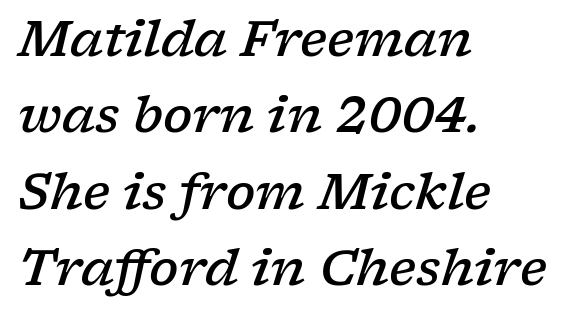
The face used here is seriffed, in the tradition of book romans. Caption: standard tracking, unaltered. Just letters on the line, the space beneath them empty. The passage shown leans; its letterforms are oblique. The face used here is proportionally spaced, like ordinary book or web type. Visually the block forms a straight wall on the left and a jagged coastline on the right.
